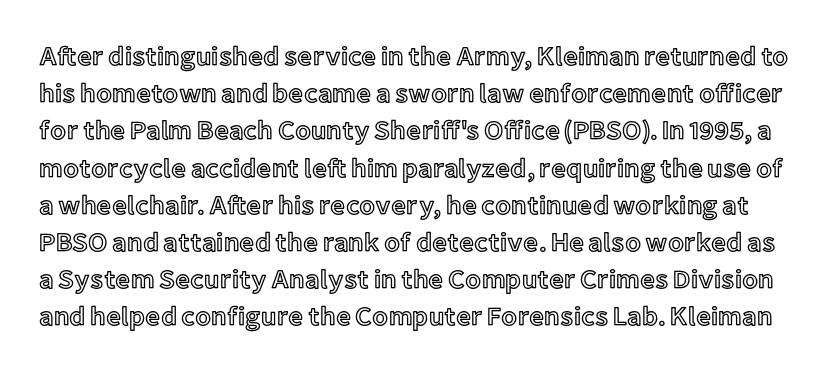
{"italic": "no", "underline": "no", "line_spacing": "normal", "line_spacing_ratio": 1.43, "letter_spacing": "normal", "letter_spacing_em": 0.0, "glyph_px": 26}
